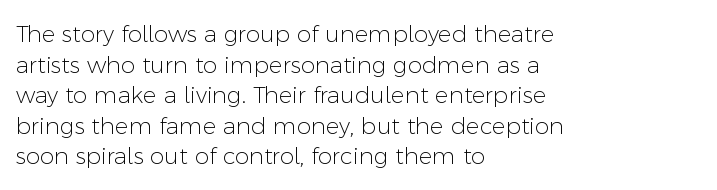
Vertical spacing — default. The text block is weighted toward the left margin, trailing off unevenly rightward. The baseline area is clear. These lines keep a tight, regular rhythm from letter to letter. No extra ink here — the face is not bold.
